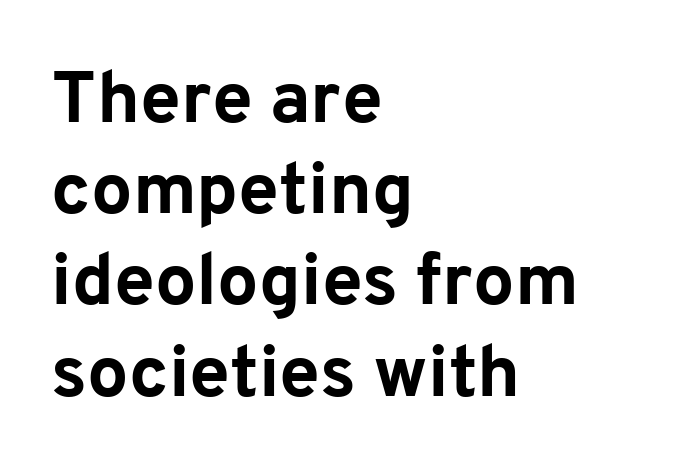
Q: Is the text bold? A: Yes.
Q: Is the text italic (slanted)? A: No, it is upright.
Q: Is the typeface a serif or a sans-serif typeface? A: Sans-serif.
Q: Is the text underlined? A: No.
Q: How is the paragraph aligned? A: Left-aligned.
Q: Is the spacing between letters normal or unusually wide? A: Normal.
Q: Is the spacing between lines tight, normal or loose? A: Normal.
Q: Width (condensed, normal, or wide)? A: Normal.
Q: Stroke contrast? A: Low.
Q: x-height? A: Medium.
Q: Monospaced? A: No.
